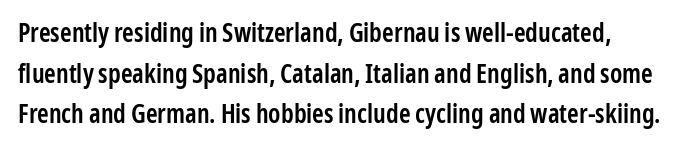
The image shows 26 px text type, upright; set left-aligned, normal line spacing (1.56x), normal letter spacing, not underlined.
